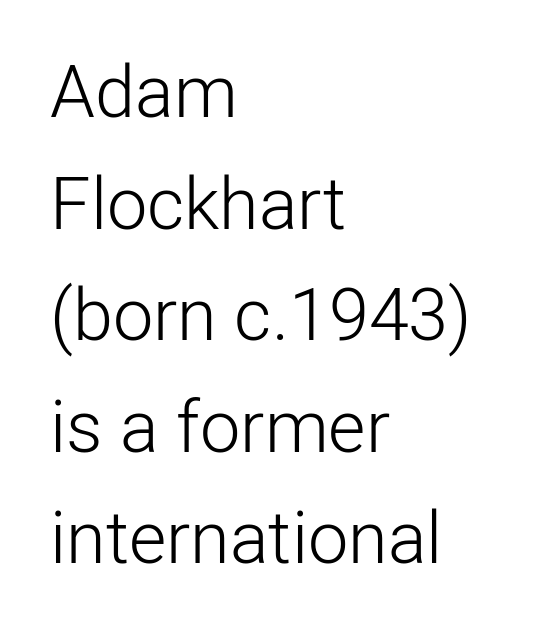
The image shows 72 px light sans-serif type, upright; set left-aligned, normal line spacing (1.55x), normal letter spacing, not underlined; low stroke contrast and a medium x-height.
